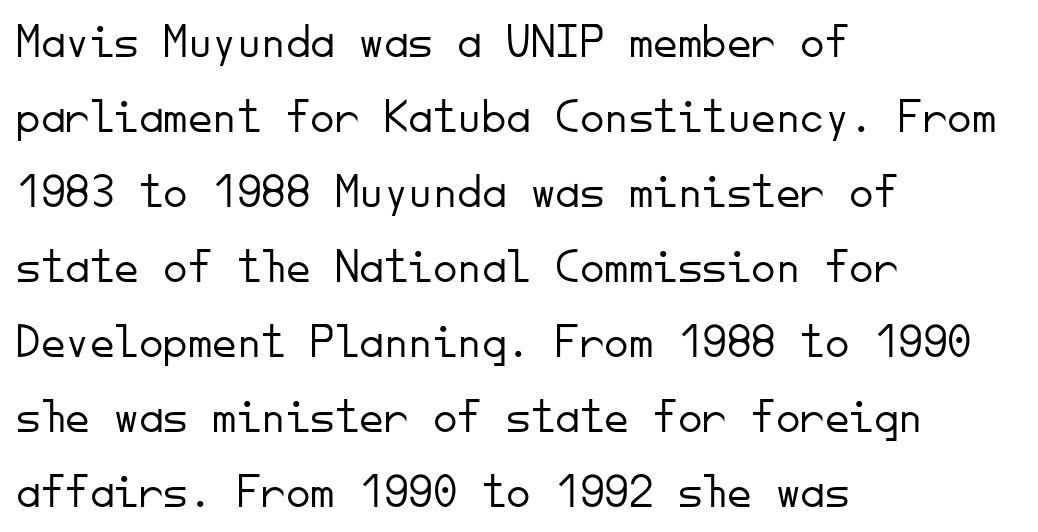
Q: Is the text bold? A: No.
Q: Is the text italic (slanted)? A: No, it is upright.
Q: Is the typeface a serif or a sans-serif typeface? A: Sans-serif.
Q: Is the text underlined? A: No.
Q: How is the paragraph aligned? A: Left-aligned.
Q: Is the spacing between letters normal or unusually wide? A: Normal.
Q: Is the spacing between lines tight, normal or loose? A: Normal.
Q: Width (condensed, normal, or wide)? A: Normal.
Q: Stroke contrast? A: Low.
Q: x-height? A: Small.
Q: Monospaced? A: Yes.
